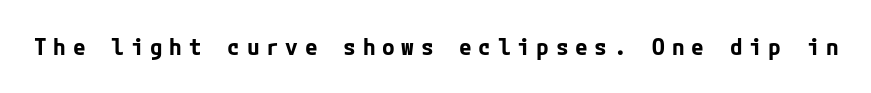
Lines of text with bare space underneath. The type sits square on the baseline with zero lean. The passage shown has open, widely tracked lettering throughout. Bold? Absolutely — the strokes are thick and heavy.
